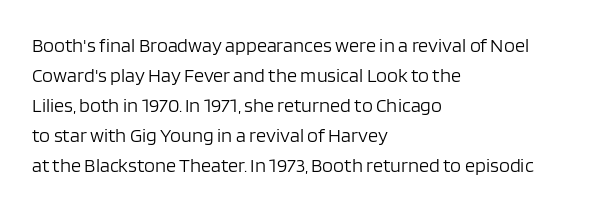
{"italic": "no", "bold": "no", "underline": "no", "align": "left", "line_spacing": "normal", "line_spacing_ratio": 1.5, "letter_spacing": "normal", "letter_spacing_em": 0.0, "glyph_px": 20}
